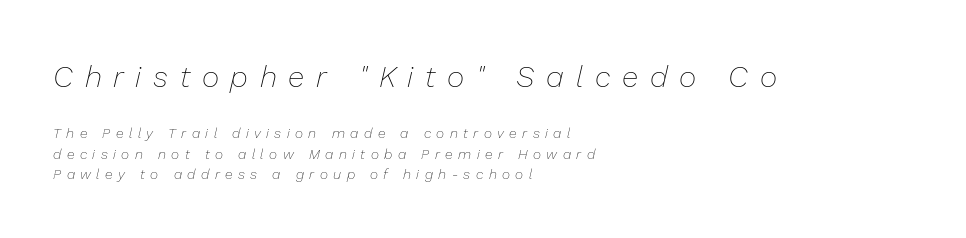
{"italic": "yes", "lean": "right", "slant_degrees": 13, "bold": "no", "weight": "thin", "width": "normal", "stroke_contrast": "low", "x_height": "medium", "monospaced": "no", "underline": "no", "align": "left", "line_spacing": "normal", "line_spacing_ratio": 1.49, "letter_spacing": "wide", "letter_spacing_em": 0.39, "larger_block": "first", "size_ratio": 2.14, "glyph_px": 30}
